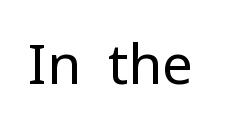
Q: Is the text bold? A: No.
Q: Is the text italic (slanted)? A: No, it is upright.
Q: Is the typeface a serif or a sans-serif typeface? A: Sans-serif.
Q: Is the text underlined? A: No.
Q: Is the spacing between letters normal or unusually wide? A: Normal.
Q: Width (condensed, normal, or wide)? A: Normal.
Q: Stroke contrast? A: Low.
Q: x-height? A: Medium.
Q: Monospaced? A: No.
